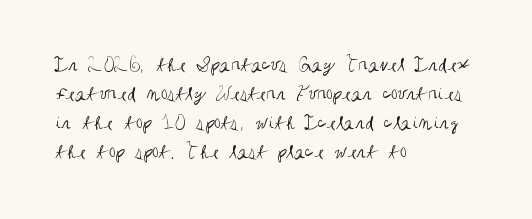
{"bold": "no", "underline": "no", "align": "left", "line_spacing": "normal", "line_spacing_ratio": 1.38, "letter_spacing": "normal", "letter_spacing_em": 0.0, "glyph_px": 21}
